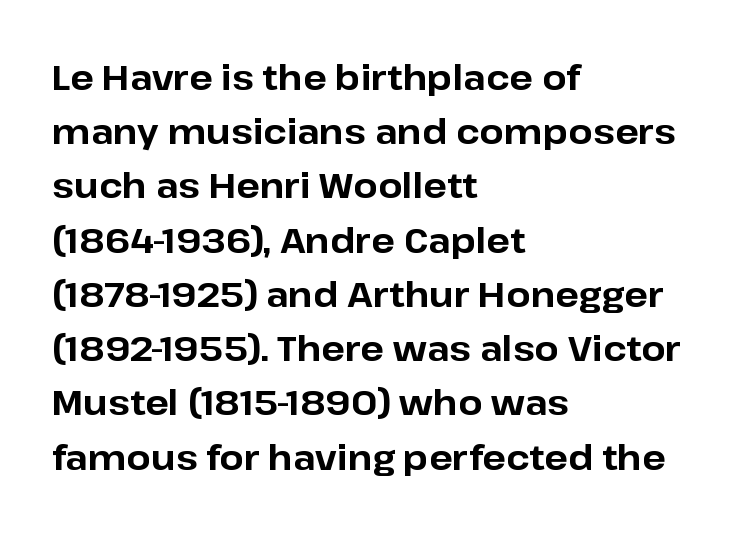
Q: Is the text bold? A: Yes.
Q: Is the text italic (slanted)? A: No, it is upright.
Q: Is the typeface a serif or a sans-serif typeface? A: Sans-serif.
Q: Is the text underlined? A: No.
Q: How is the paragraph aligned? A: Left-aligned.
Q: Is the spacing between letters normal or unusually wide? A: Normal.
Q: Is the spacing between lines tight, normal or loose? A: Normal.
Q: Width (condensed, normal, or wide)? A: Normal.
Q: Stroke contrast? A: Low.
Q: x-height? A: Medium.
Q: Monospaced? A: No.
